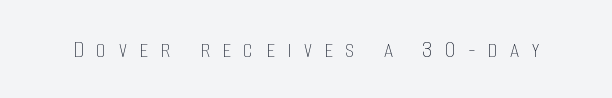
{"italic": "no", "bold": "no", "underline": "no", "letter_spacing": "wide", "letter_spacing_em": 0.47, "glyph_px": 26}
